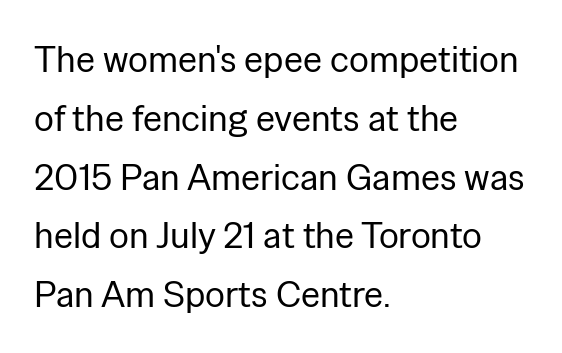
{"serif": "no", "italic": "no", "bold": "no", "weight": "regular", "width": "normal", "stroke_contrast": "low", "x_height": "medium", "monospaced": "no", "underline": "no", "align": "left", "line_spacing": "normal", "line_spacing_ratio": 1.59, "letter_spacing": "normal", "letter_spacing_em": 0.0, "glyph_px": 37}
